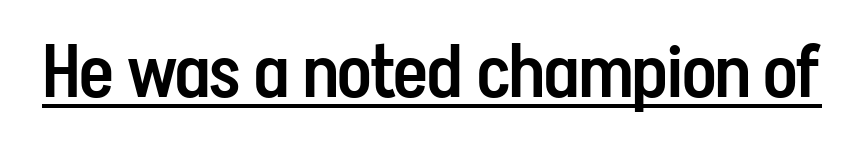
{"serif": "no", "italic": "no", "bold": "semi", "weight": "semibold", "width": "condensed", "stroke_contrast": "low", "x_height": "medium", "monospaced": "no", "underline": "yes", "letter_spacing": "normal", "letter_spacing_em": 0.0, "glyph_px": 73}
